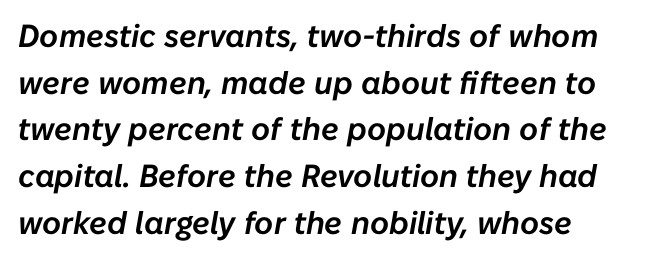
Successive baselines arrive at the customary interval. Observe the lean: these are italic letterforms. A classic flush-left, rag-right setting is used for this passage. A typesetter would call this zero additional tracking.
